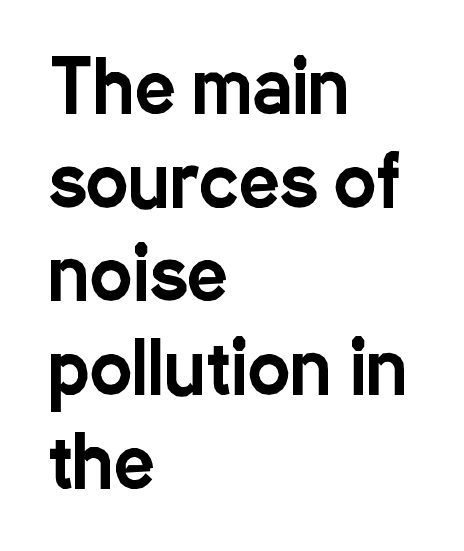
How are the letters spaced? Ordinarily, with no added tracking. Just letters on the line, the space beneath them empty. Quick note: interline space is typical. The letters advance in unequal steps, a hallmark of proportional type. Grotesque or geometric, the face here clearly has no serifs.
